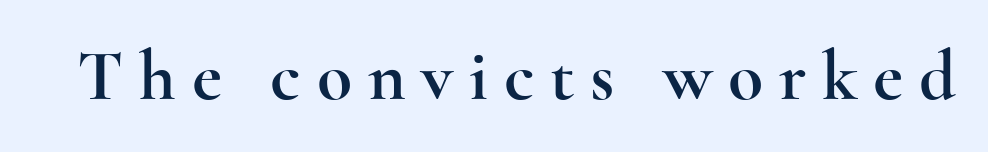
The image shows 72 px wide serif type, upright; set unusually wide letter spacing (+0.22 em), not underlined; a small x-height.
